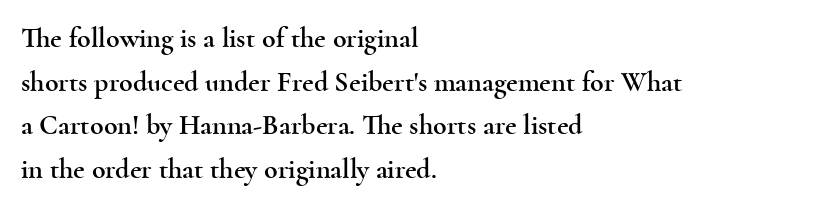
The type sits square on the baseline with zero lean. Bare-footed words on every line. The passage shown is typed in a proportional face where columns would drift. These lines sit exactly where default settings would place them.
